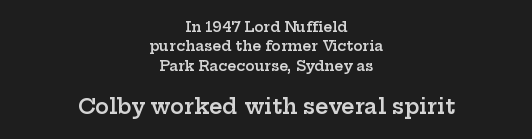
Q: Is the text bold? A: Semi-bold.
Q: Is the text italic (slanted)? A: No, it is upright.
Q: Is the text underlined? A: No.
Q: How is the paragraph aligned? A: Centered.
Q: Is the spacing between letters normal or unusually wide? A: Normal.
Q: Is the spacing between lines tight, normal or loose? A: Normal.
Q: Which block of text is set in a larger size, the first (top) or the second (bottom)? A: The second (bottom) one.
